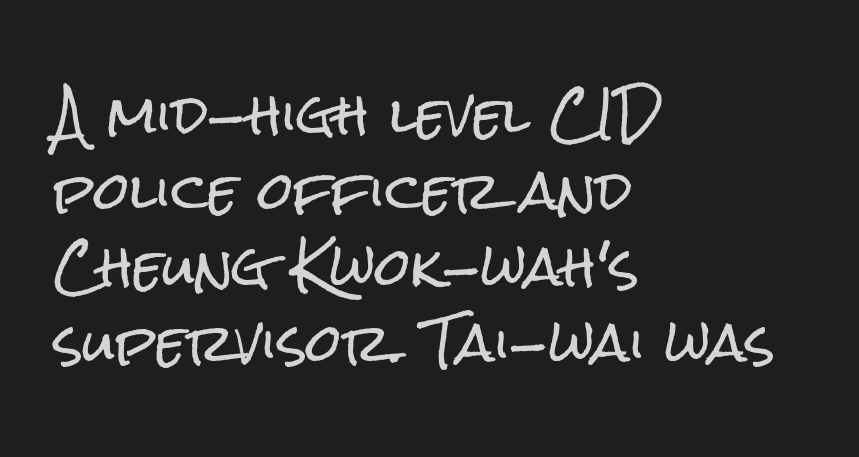
Q: Is the text italic (slanted)? A: No, it is upright.
Q: Is the typeface a serif or a sans-serif typeface? A: Sans-serif.
Q: Is the text underlined? A: No.
Q: How is the paragraph aligned? A: Left-aligned.
Q: Is the spacing between letters normal or unusually wide? A: Normal.
Q: Is the spacing between lines tight, normal or loose? A: Normal.
Q: Width (condensed, normal, or wide)? A: Condensed.
Q: Stroke contrast? A: Low.
Q: x-height? A: Medium.
Q: Monospaced? A: No.
